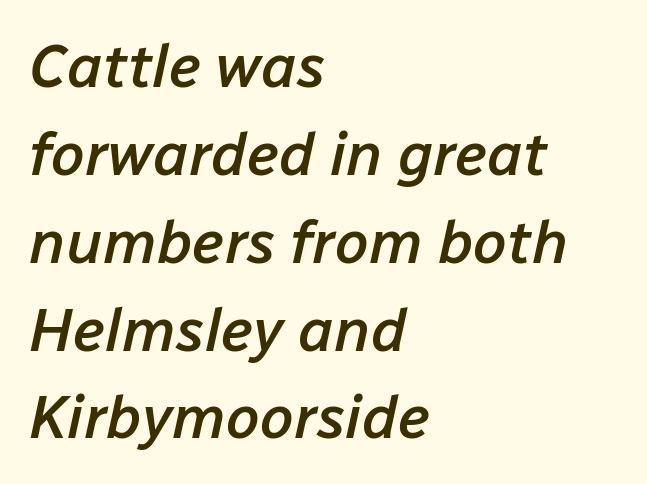
Q: Is the text bold? A: Semi-bold.
Q: Is the text italic (slanted)? A: Yes, it leans right by about 12 degrees.
Q: Is the text underlined? A: No.
Q: How is the paragraph aligned? A: Left-aligned.
Q: Is the spacing between letters normal or unusually wide? A: Normal.
Q: Is the spacing between lines tight, normal or loose? A: Normal.
Q: Width (condensed, normal, or wide)? A: Normal.
Q: Stroke contrast? A: Low.
Q: x-height? A: Medium.
Q: Monospaced? A: No.
